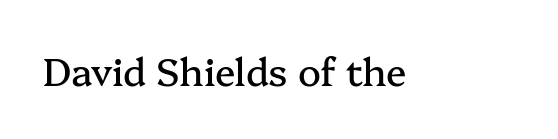
These lines are composed in type with serifs. Observe the ordinary spacing: letters are neighbours, not strangers. Clear beneath every line of the passage. Varying glyph widths throughout — classic text-font behaviour.
